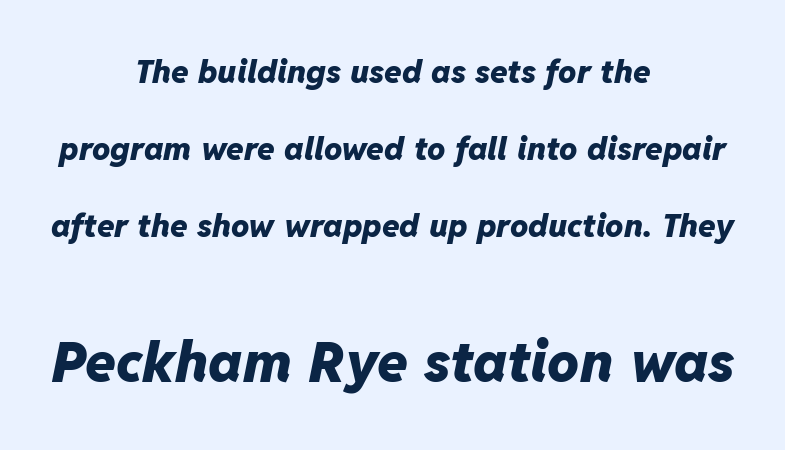
The image shows 56 px heavy type, italic (leaning right); set centered, loose line spacing (2.4x), normal letter spacing, not underlined; the second (bottom) block is 1.75x larger; low stroke contrast and a medium x-height.
